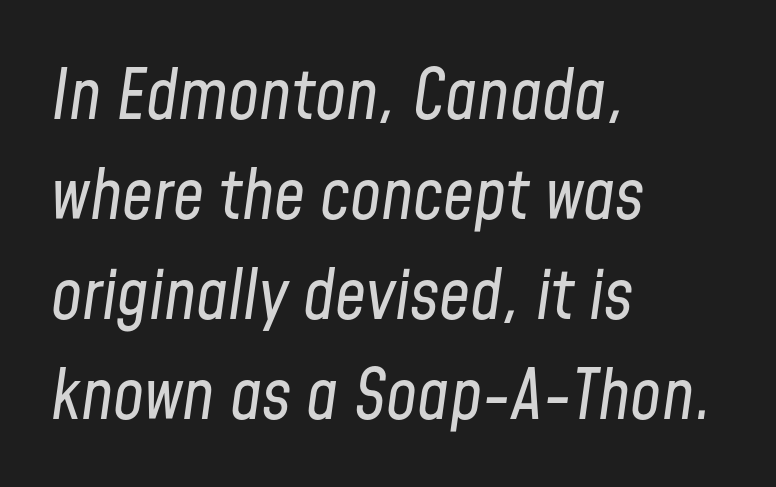
The image shows 69 px regular-weight, condensed type, italic (leaning right); set left-aligned, normal line spacing (1.45x), normal letter spacing, not underlined; low stroke contrast and a medium x-height.
